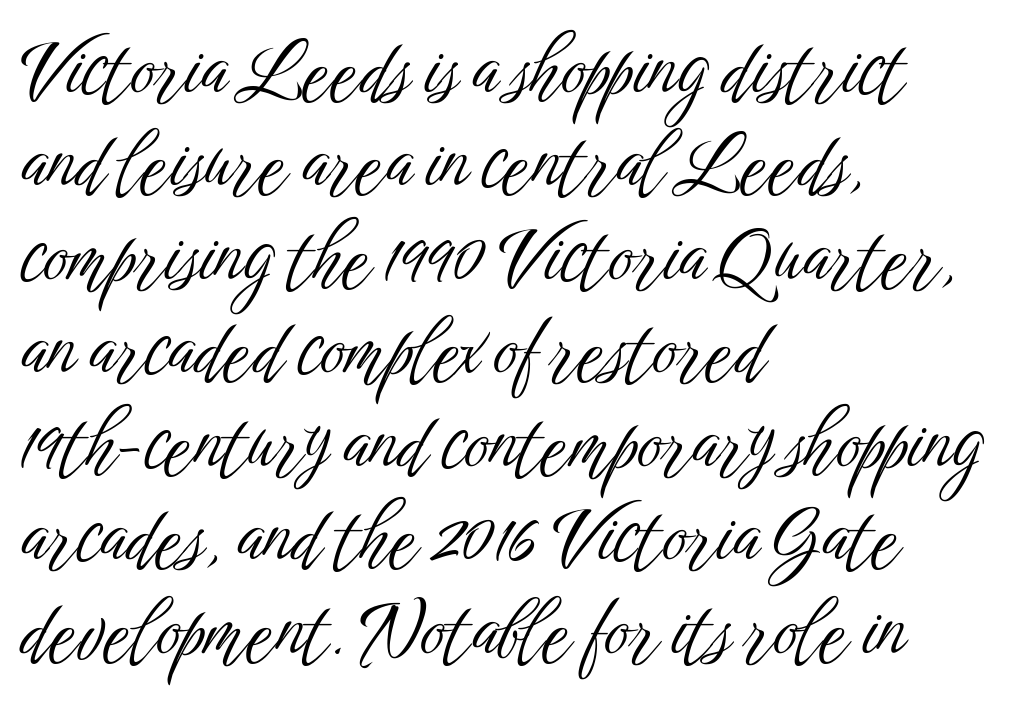
The rag falls on the right side of this text block. Tracking value appears to be zero — textbook default spacing. A typesetter would call this proportional, since set widths differ per character.
